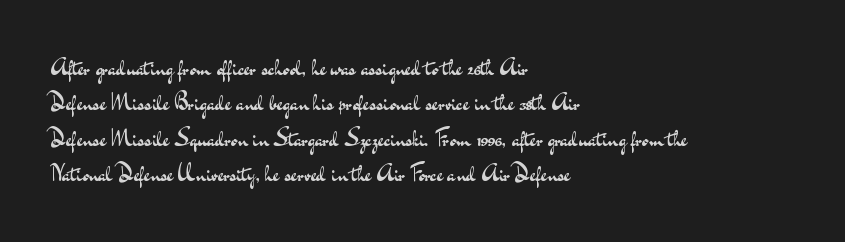
{"bold": "no", "underline": "no", "align": "left", "line_spacing": "normal", "line_spacing_ratio": 1.54, "letter_spacing": "normal", "letter_spacing_em": 0.0, "glyph_px": 23}
